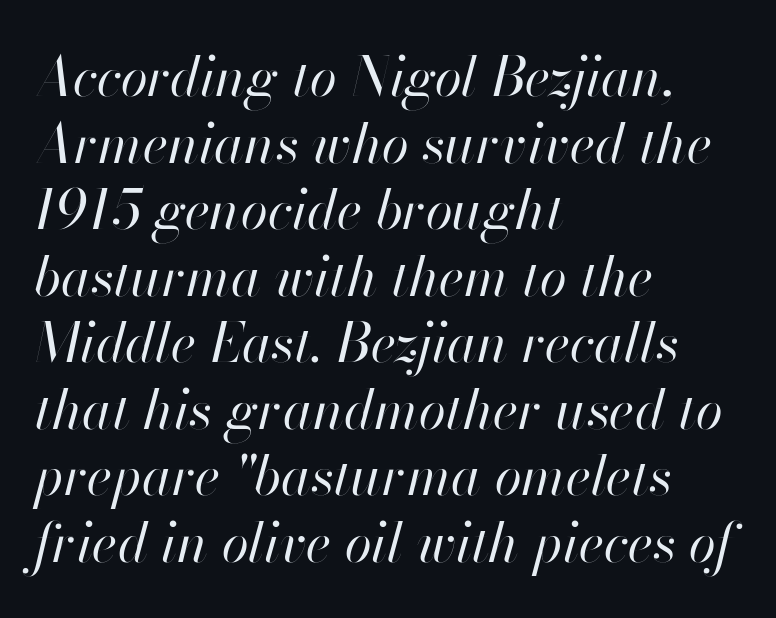
The image shows 55 px regular-weight type, italic (leaning right); set left-aligned, line spacing 1.21x, normal letter spacing, not underlined; high stroke contrast and a small x-height.
